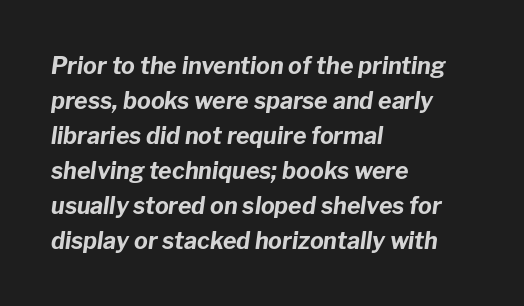
Q: Is the text bold? A: Yes.
Q: Is the text italic (slanted)? A: Yes, it leans right by about 8 degrees.
Q: Is the text underlined? A: No.
Q: How is the paragraph aligned? A: Left-aligned.
Q: Is the spacing between letters normal or unusually wide? A: Normal.
Q: Is the spacing between lines tight, normal or loose? A: Normal.
